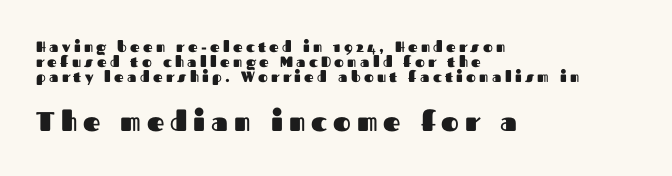
Q: Is the text bold? A: Yes.
Q: Is the text italic (slanted)? A: No, it is upright.
Q: Is the text underlined? A: No.
Q: How is the paragraph aligned? A: Left-aligned.
Q: Is the spacing between letters normal or unusually wide? A: Unusually wide.
Q: Is the spacing between lines tight, normal or loose? A: Tight.
Q: Which block of text is set in a larger size, the first (top) or the second (bottom)? A: The second (bottom) one.
